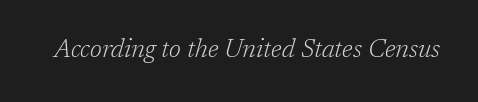
Q: Is the text bold? A: No.
Q: Is the text italic (slanted)? A: Yes, it leans right by about 17 degrees.
Q: Is the text underlined? A: No.
Q: Is the spacing between letters normal or unusually wide? A: Normal.
